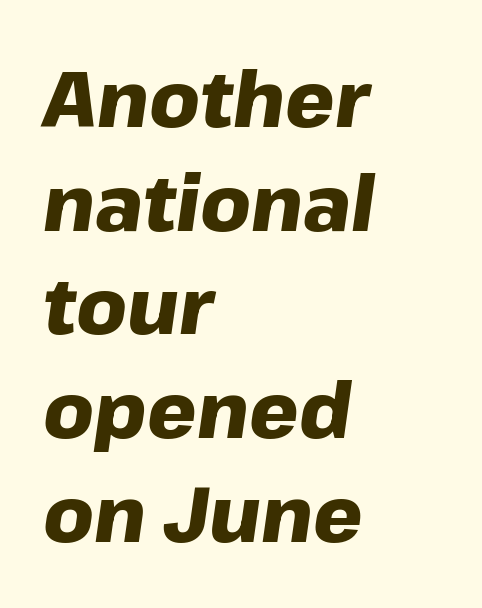
Q: Is the text bold? A: Yes.
Q: Is the text italic (slanted)? A: Yes, it leans right by about 8 degrees.
Q: Is the text underlined? A: No.
Q: How is the paragraph aligned? A: Left-aligned.
Q: Is the spacing between letters normal or unusually wide? A: Normal.
Q: Is the spacing between lines tight, normal or loose? A: Normal.
Q: Width (condensed, normal, or wide)? A: Normal.
Q: Stroke contrast? A: Low.
Q: x-height? A: Medium.
Q: Monospaced? A: No.
